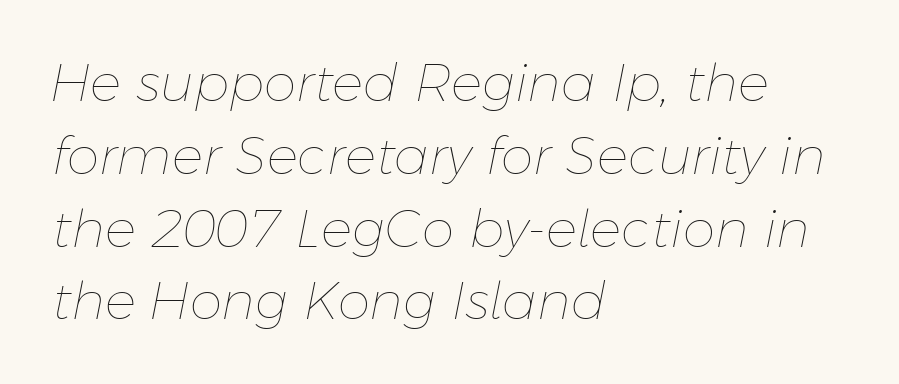
{"italic": "yes", "lean": "right", "slant_degrees": 11, "bold": "no", "weight": "thin", "width": "normal", "stroke_contrast": "low", "x_height": "medium", "monospaced": "no", "underline": "no", "align": "left", "line_spacing": "normal", "line_spacing_ratio": 1.4, "letter_spacing": "normal", "letter_spacing_em": 0.0, "glyph_px": 52}
